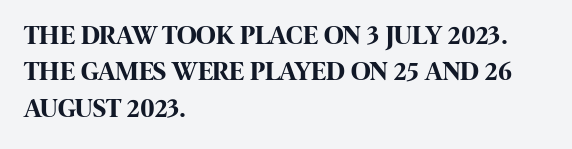
{"italic": "no", "bold": "yes", "underline": "no", "align": "left", "line_spacing": "normal", "line_spacing_ratio": 1.35, "letter_spacing": "normal", "letter_spacing_em": 0.0, "glyph_px": 27}
